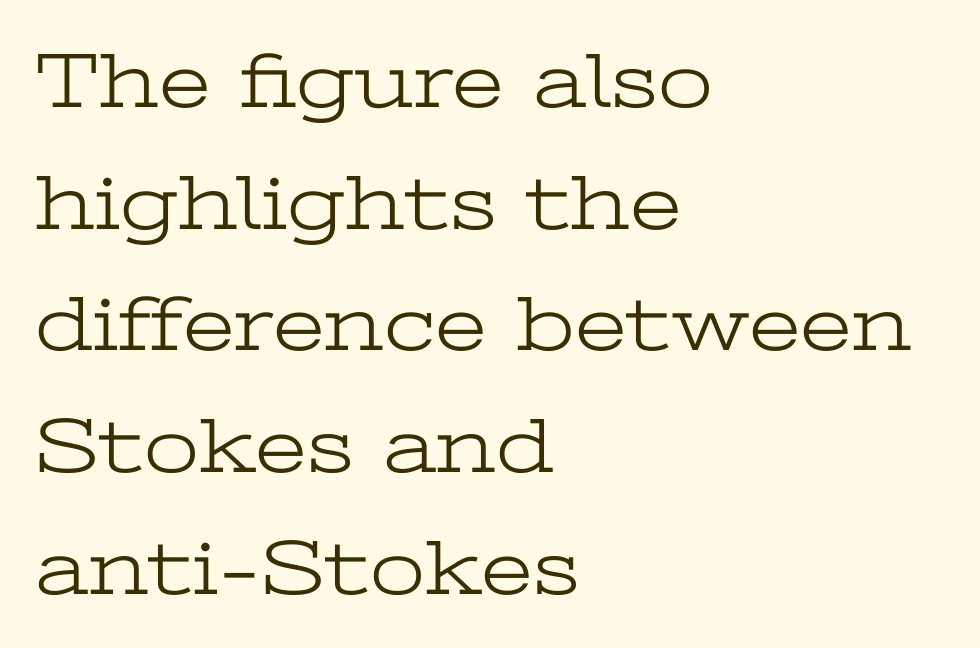
Q: Is the text bold? A: No.
Q: Is the text italic (slanted)? A: No, it is upright.
Q: Is the typeface a serif or a sans-serif typeface? A: Serif.
Q: Is the text underlined? A: No.
Q: How is the paragraph aligned? A: Left-aligned.
Q: Is the spacing between letters normal or unusually wide? A: Normal.
Q: Is the spacing between lines tight, normal or loose? A: Normal.
Q: Width (condensed, normal, or wide)? A: Wide.
Q: Stroke contrast? A: Low.
Q: x-height? A: Medium.
Q: Monospaced? A: No.
